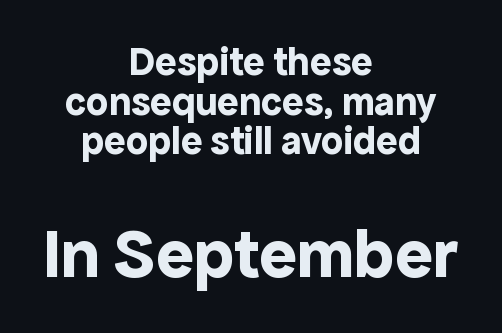
Q: Is the text bold? A: Yes.
Q: Is the text italic (slanted)? A: No, it is upright.
Q: Is the typeface a serif or a sans-serif typeface? A: Sans-serif.
Q: Is the text underlined? A: No.
Q: How is the paragraph aligned? A: Centered.
Q: Is the spacing between letters normal or unusually wide? A: Normal.
Q: Is the spacing between lines tight, normal or loose? A: Tight.
Q: Which block of text is set in a larger size, the first (top) or the second (bottom)? A: The second (bottom) one.
Q: Width (condensed, normal, or wide)? A: Normal.
Q: x-height? A: Medium.
Q: Monospaced? A: No.
